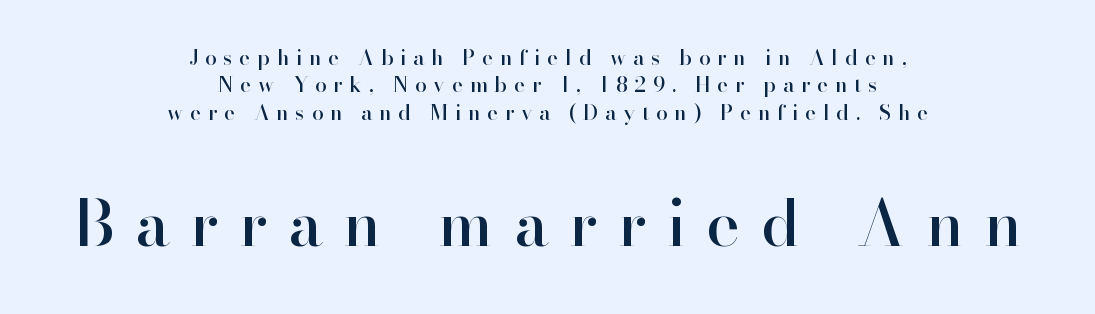
The image shows 64 px serif type, upright; set centered, normal line spacing (1.3x), unusually wide letter spacing (+0.32 em), not underlined; the second (bottom) block is 3.05x larger; high stroke contrast and a small x-height.
